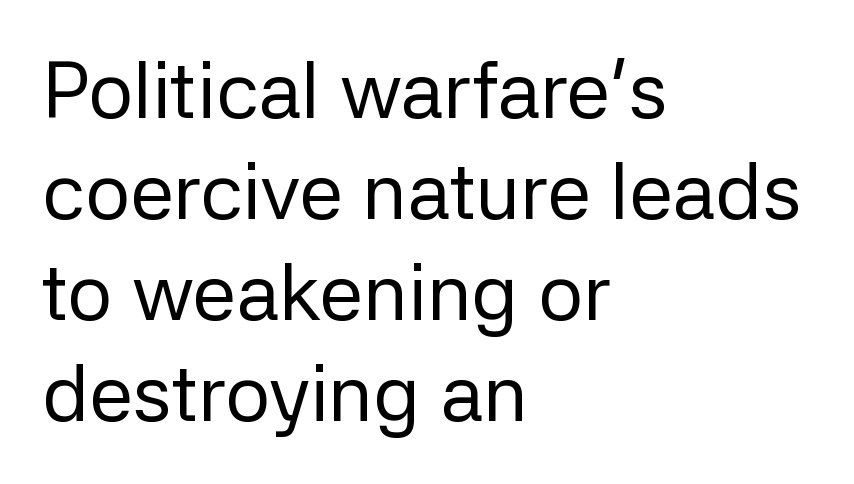
{"serif": "no", "italic": "no", "bold": "no", "weight": "regular", "width": "normal", "stroke_contrast": "low", "x_height": "medium", "monospaced": "no", "underline": "no", "align": "left", "line_spacing": "normal", "line_spacing_ratio": 1.28, "letter_spacing": "normal", "letter_spacing_em": 0.0, "glyph_px": 79}
